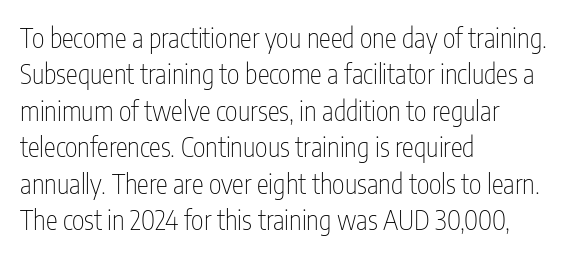
Q: Is the text bold? A: No.
Q: Is the text italic (slanted)? A: No, it is upright.
Q: Is the text underlined? A: No.
Q: How is the paragraph aligned? A: Left-aligned.
Q: Is the spacing between letters normal or unusually wide? A: Normal.
Q: Is the spacing between lines tight, normal or loose? A: Normal.
